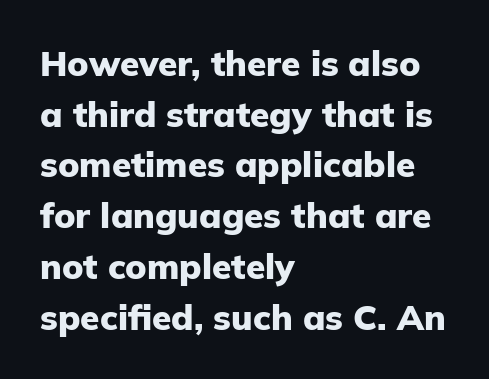
{"serif": "no", "italic": "no", "bold": "yes", "weight": "heavy", "width": "normal", "stroke_contrast": "low", "x_height": "medium", "monospaced": "no", "underline": "no", "align": "left", "line_spacing": "normal", "line_spacing_ratio": 1.45, "letter_spacing": "normal", "letter_spacing_em": 0.0, "glyph_px": 35}
